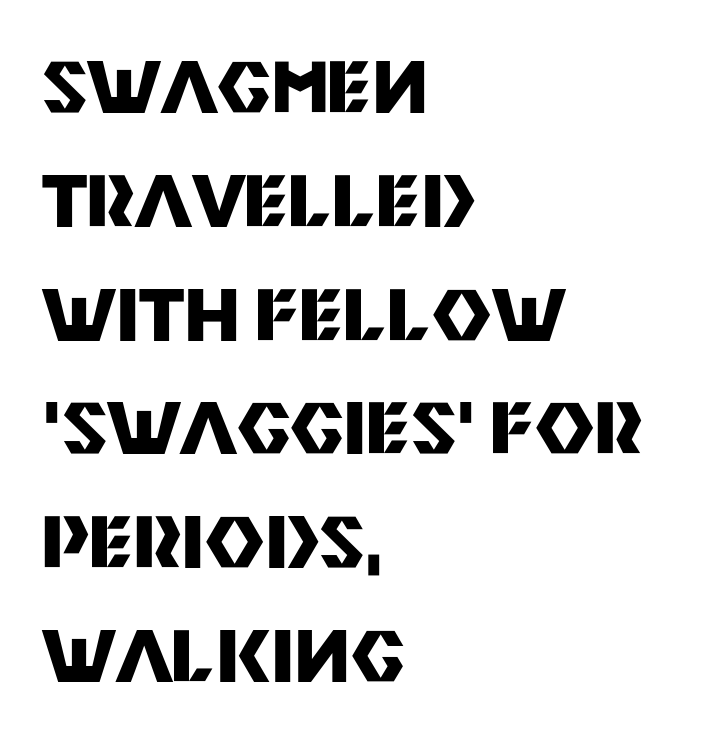
Nothing sits at the stroke ends, so this counts as sans-serif. Each row of text sits above clean, open space. Think of a printed novel: that variable character pitch is what you see here. The vertical gap from one line to the next is medium. Does the weight exceed regular? Yes, all the way to bold. You could call the tracking neutral — neither tight nor loose.
